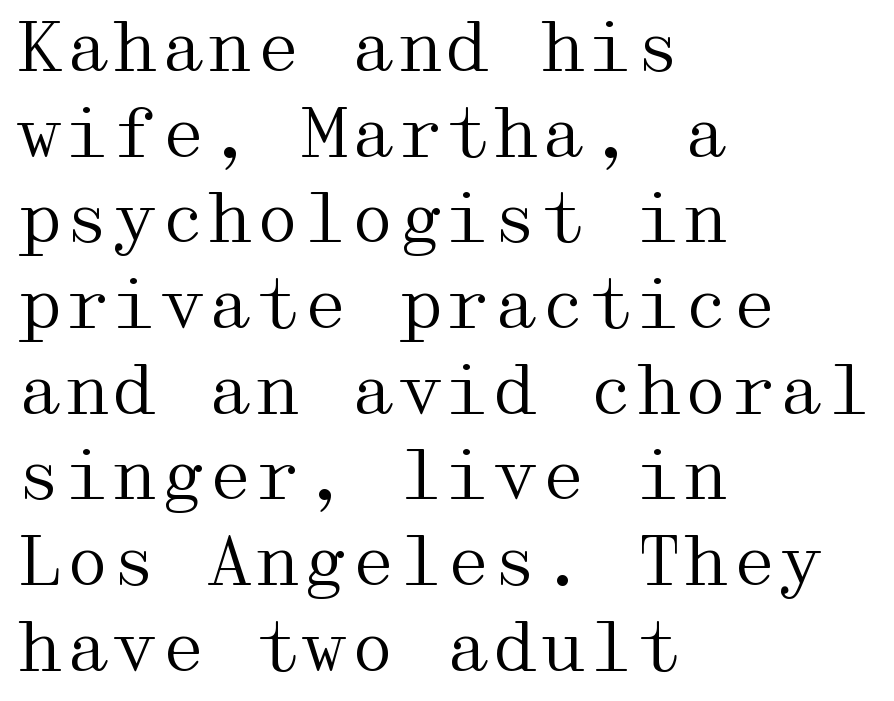
The image shows 68 px regular-weight, wide serif type, upright; set left-aligned, normal line spacing (1.26x), normal letter spacing, not underlined; medium stroke contrast and a medium x-height.
